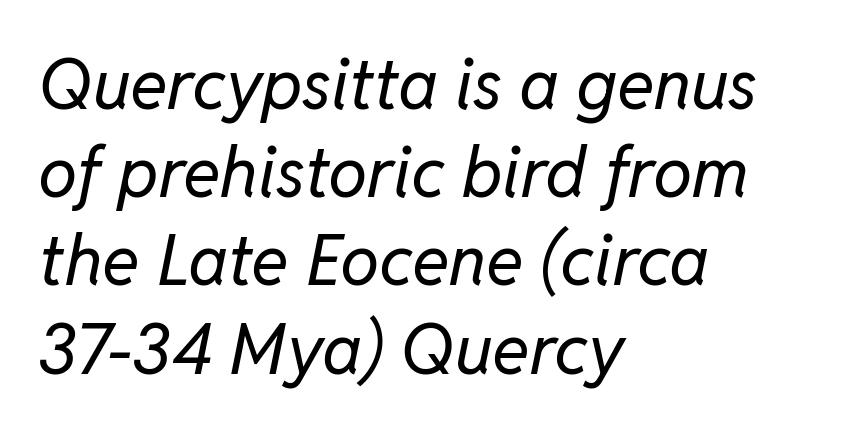
{"italic": "yes", "lean": "right", "slant_degrees": 11, "bold": "no", "weight": "regular", "width": "normal", "stroke_contrast": "low", "x_height": "medium", "monospaced": "no", "underline": "no", "align": "left", "line_spacing": "normal", "line_spacing_ratio": 1.26, "letter_spacing": "normal", "letter_spacing_em": 0.0, "glyph_px": 70}
